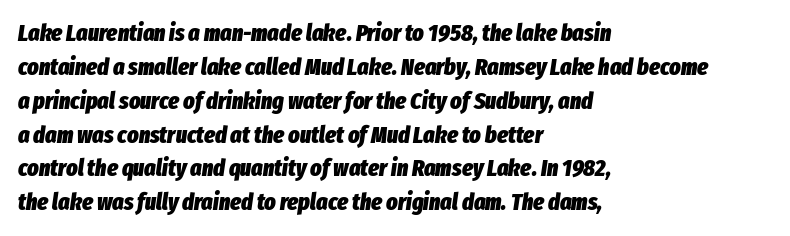
{"italic": "yes", "lean": "right", "slant_degrees": 8, "bold": "yes", "underline": "no", "align": "left", "line_spacing": "normal", "line_spacing_ratio": 1.41, "letter_spacing": "normal", "letter_spacing_em": 0.0, "glyph_px": 24}
